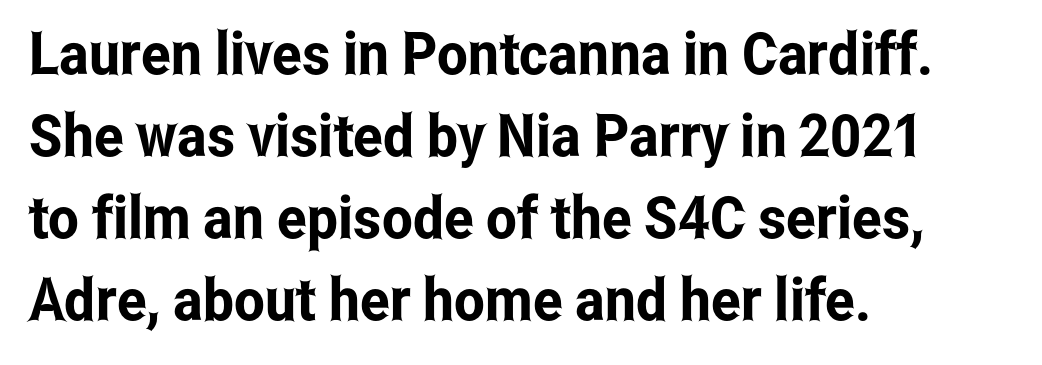
{"serif": "no", "italic": "no", "width": "condensed", "stroke_contrast": "low", "x_height": "medium", "monospaced": "no", "underline": "no", "align": "left", "line_spacing": "normal", "line_spacing_ratio": 1.39, "letter_spacing": "normal", "letter_spacing_em": 0.0, "glyph_px": 59}
